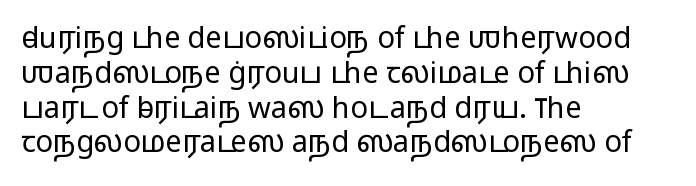
Check under the words: just untouched page. The passage is arranged the way most books set body copy — flush left. The face used here is proportionally spaced, like ordinary book or web type. Nope, not italic — everything's standing straight. The type family on display is of the sans-serif kind. Is the stroke heavy? The answer is a plain regular-or-lighter.
